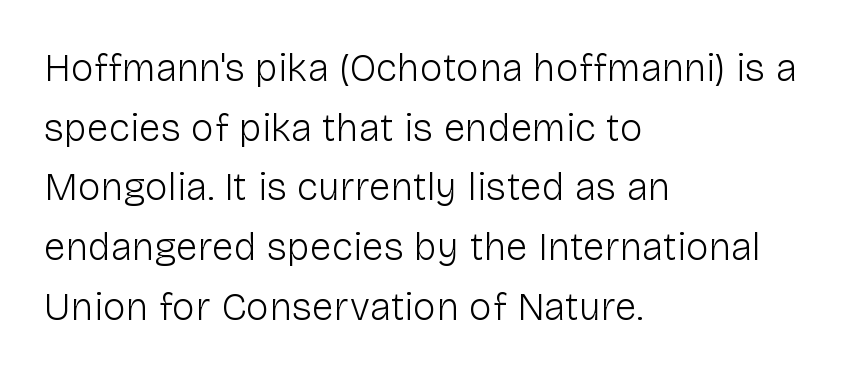
{"serif": "no", "italic": "no", "bold": "no", "weight": "light", "width": "normal", "stroke_contrast": "low", "x_height": "medium", "monospaced": "no", "underline": "no", "align": "left", "line_spacing": "normal", "line_spacing_ratio": 1.53, "letter_spacing": "normal", "letter_spacing_em": 0.0, "glyph_px": 39}
